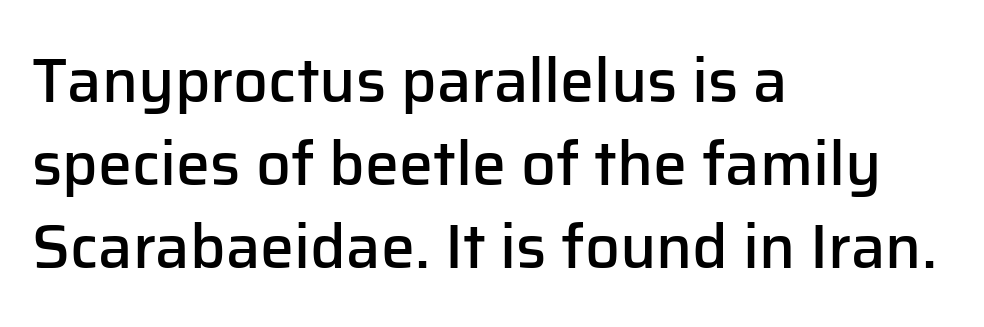
Proportional: the letters do not fall into vertical columns. Interline gaps are of average width in this sample. This is sans-serif lettering, the kind often seen on screens and signage. Each line starts at the same left margin while the right side varies. Inter-character spacing is left at the font's built-in metrics. Weight check: semibold — heavier than regular, not quite bold.
